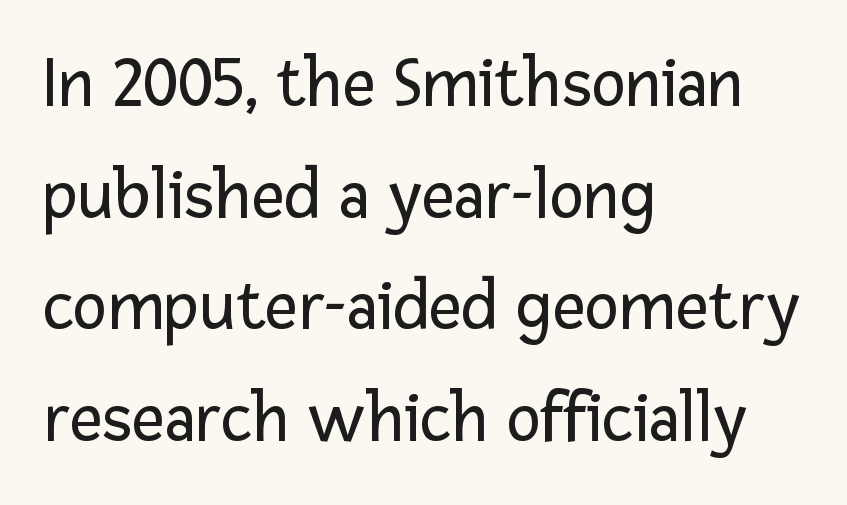
The letters advance in unequal steps, a hallmark of proportional type. A typesetter would mark this as roman, not italic. Whoever set this chose a conventional vertical rhythm. The letterforms sit shoulder to shoulder at normal distance. Check where the strokes stop: nothing finishes them off — pure sans.
